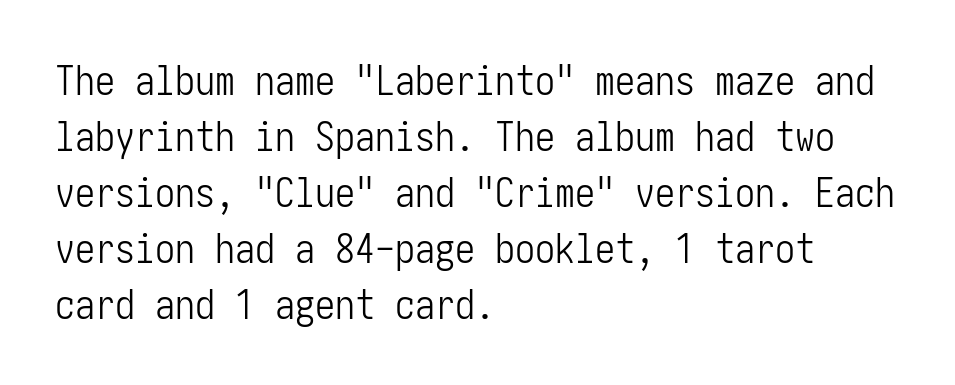
{"serif": "no", "italic": "no", "bold": "no", "weight": "light", "width": "condensed", "stroke_contrast": "low", "x_height": "medium", "underline": "no", "align": "left", "line_spacing": "normal", "line_spacing_ratio": 1.4, "letter_spacing": "normal", "letter_spacing_em": 0.0, "glyph_px": 40}
